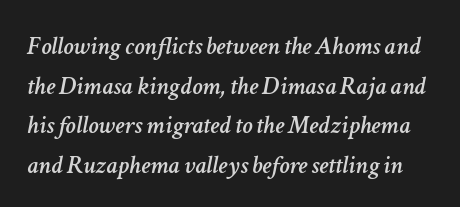
The image shows 26 px text type, italic (leaning right); set normal line spacing (1.52x), normal letter spacing, not underlined.
